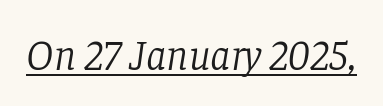
Q: Is the text bold? A: No.
Q: Is the text italic (slanted)? A: Yes, it leans right by about 8 degrees.
Q: Is the typeface a serif or a sans-serif typeface? A: Serif.
Q: Is the text underlined? A: Yes.
Q: Is the spacing between letters normal or unusually wide? A: Normal.
Q: Width (condensed, normal, or wide)? A: Normal.
Q: Stroke contrast? A: Low.
Q: x-height? A: Large.
Q: Monospaced? A: No.
